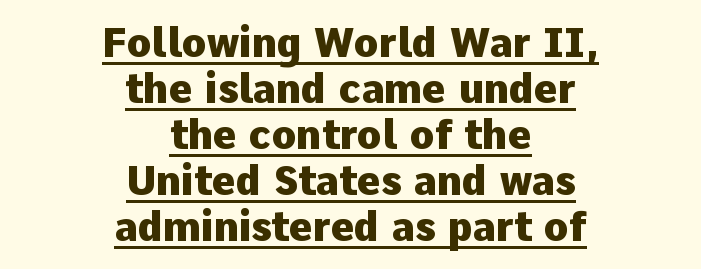
{"serif": "no", "italic": "no", "bold": "yes", "weight": "heavy", "width": "normal", "stroke_contrast": "low", "x_height": "medium", "monospaced": "no", "underline": "yes", "align": "center", "line_spacing": "tight", "line_spacing_ratio": 1.15, "letter_spacing": "normal", "letter_spacing_em": 0.0, "glyph_px": 40}
